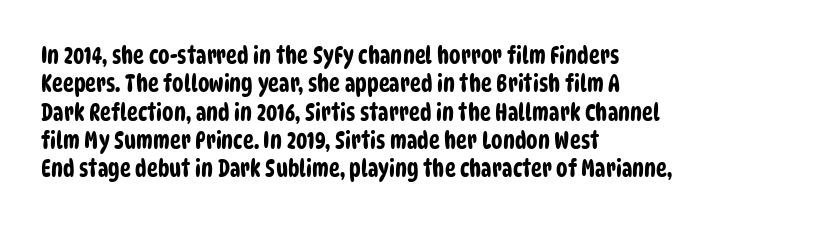
The image shows 23 px text type; set left-aligned, line spacing 1.23x, normal letter spacing, not underlined.
